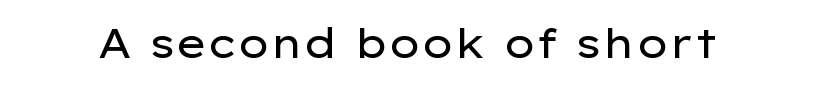
The image shows 41 px regular-weight, wide sans-serif type, upright; set normal letter spacing, not underlined; low stroke contrast and a medium x-height.
